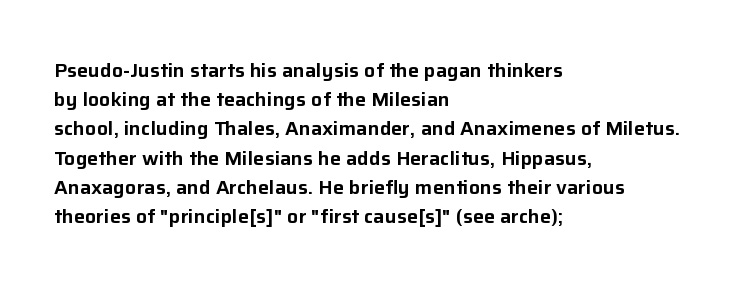
Q: Is the text italic (slanted)? A: No, it is upright.
Q: Is the text underlined? A: No.
Q: How is the paragraph aligned? A: Left-aligned.
Q: Is the spacing between letters normal or unusually wide? A: Normal.
Q: Is the spacing between lines tight, normal or loose? A: Normal.
